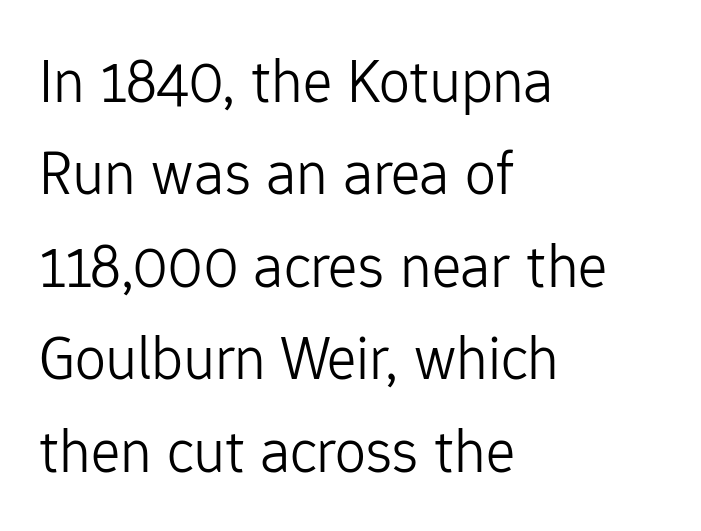
The image shows 62 px light sans-serif type, upright; set left-aligned, normal line spacing (1.49x), normal letter spacing, not underlined; low stroke contrast and a medium x-height.
